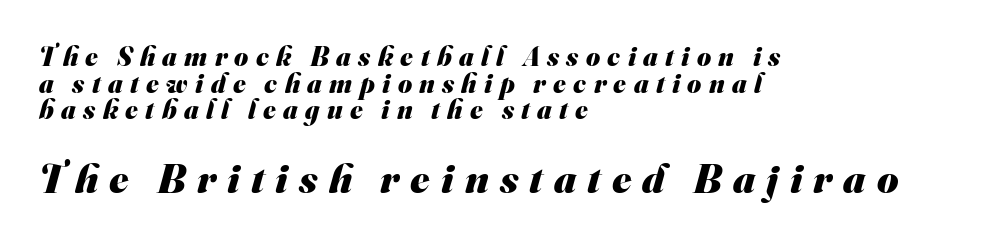
{"serif": "no", "bold": "yes", "weight": "heavy", "width": "normal", "stroke_contrast": "medium", "x_height": "small", "monospaced": "no", "underline": "no", "align": "left", "line_spacing": "tight", "line_spacing_ratio": 0.99, "letter_spacing": "wide", "letter_spacing_em": 0.27, "larger_block": "second", "size_ratio": 1.52, "glyph_px": 41}
